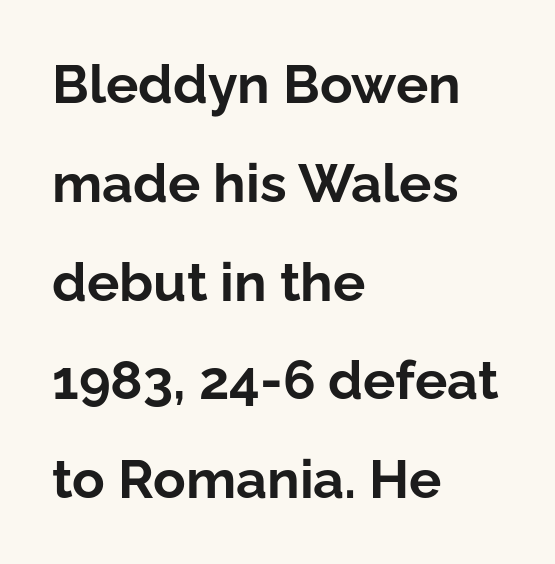
Q: Is the text bold? A: Yes.
Q: Is the text italic (slanted)? A: No, it is upright.
Q: Is the typeface a serif or a sans-serif typeface? A: Sans-serif.
Q: Is the text underlined? A: No.
Q: How is the paragraph aligned? A: Left-aligned.
Q: Is the spacing between letters normal or unusually wide? A: Normal.
Q: Width (condensed, normal, or wide)? A: Normal.
Q: Stroke contrast? A: Low.
Q: x-height? A: Medium.
Q: Monospaced? A: No.
